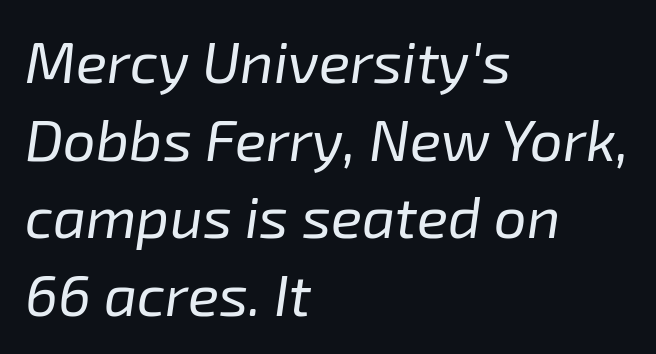
Every character sits at an angle, as italics do. Nobody touched the tracking dial on this one. Weight: in the light-to-regular range. The string is rendered with underlining switched off. Line starts are locked; line ends wander.
